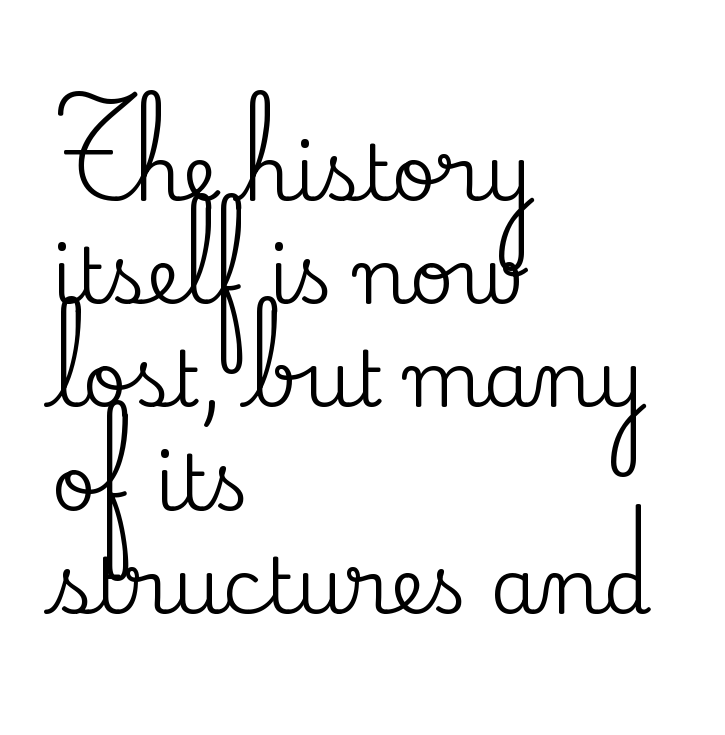
{"serif": "yes", "italic": "no", "width": "normal", "stroke_contrast": "medium", "x_height": "small", "monospaced": "no", "underline": "no", "align": "left", "line_spacing": "normal", "line_spacing_ratio": 1.34, "letter_spacing": "normal", "letter_spacing_em": 0.0, "glyph_px": 77}
